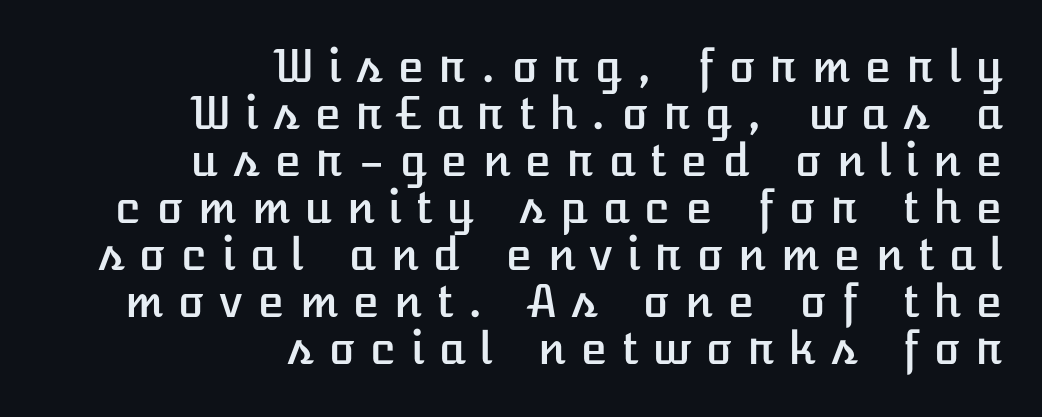
The image shows 44 px text type, upright; set right-aligned, tight line spacing (1.07x), unusually wide letter spacing (+0.28 em), not underlined; low stroke contrast and a medium x-height.
